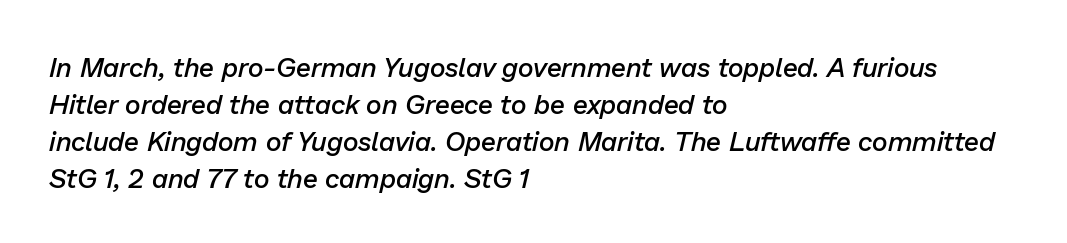
The image shows 27 px text type, italic (leaning right); set left-aligned, normal line spacing (1.37x), normal letter spacing, not underlined.
